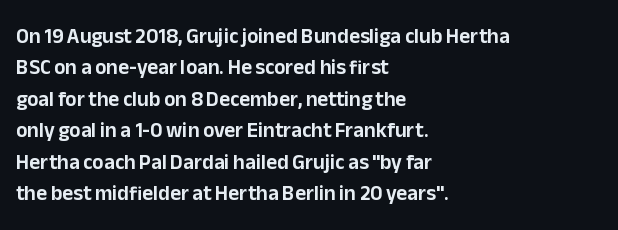
Unmarked baselines from the first word to the last. Every character sits straight up, as roman type does. The lines in this sample share a left origin and differ only in where they stop. Summary of vertical rhythm: regular, with standard interline spacing. Inter-character spacing is left at the font's built-in metrics.
